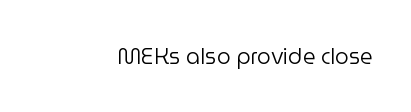
The image shows 22 px text type, upright; set normal letter spacing, not underlined.
